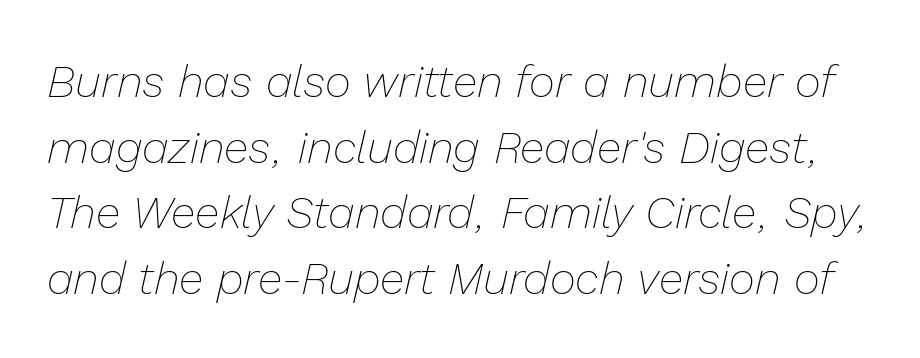
The image shows 45 px thin type, italic (leaning right); set normal line spacing (1.46x), normal letter spacing, not underlined; low stroke contrast and a medium x-height.
